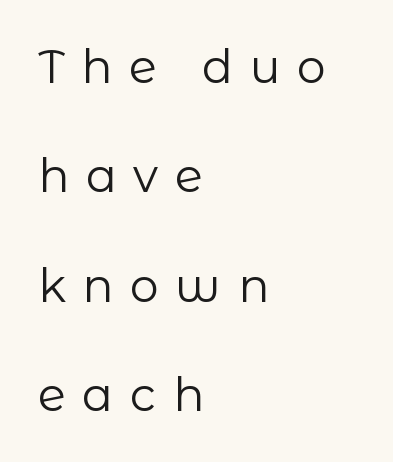
Nope, no serifs anywhere on these letters. Spacing verdict: proportional, widths tailored to each character. In terms of leading, this rendering errs on the spacious side. Posture: straight, roman, zero tilt. Stems and bowls with no extra thickness — not bold. Loose tracking; the words dissolve into strings of separated letters.
